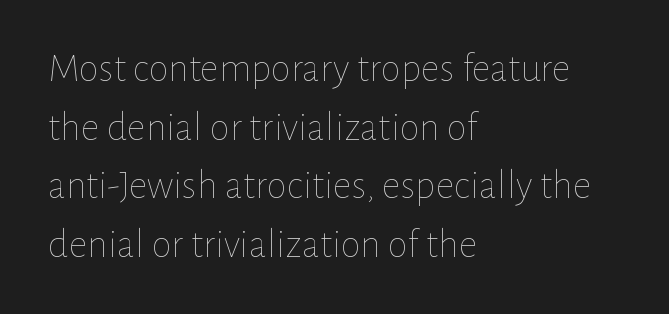
{"italic": "no", "bold": "no", "weight": "thin", "width": "normal", "stroke_contrast": "low", "x_height": "medium", "monospaced": "no", "underline": "no", "align": "left", "line_spacing": "normal", "line_spacing_ratio": 1.43, "letter_spacing": "normal", "letter_spacing_em": 0.0, "glyph_px": 41}
